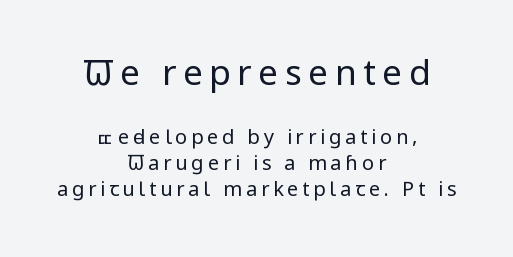
Q: Is the text bold? A: No.
Q: Is the text italic (slanted)? A: No, it is upright.
Q: Is the typeface a serif or a sans-serif typeface? A: Sans-serif.
Q: Is the text underlined? A: No.
Q: How is the paragraph aligned? A: Centered.
Q: Is the spacing between lines tight, normal or loose? A: Normal.
Q: Which block of text is set in a larger size, the first (top) or the second (bottom)? A: The first (top) one.
Q: Width (condensed, normal, or wide)? A: Condensed.
Q: Stroke contrast? A: Low.
Q: x-height? A: Large.
Q: Monospaced? A: No.
